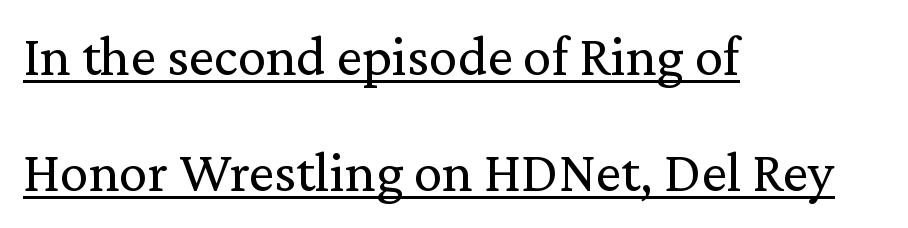
The image shows 57 px regular-weight serif type, upright; set left-aligned, loose line spacing (2.04x), normal letter spacing, underlined; medium stroke contrast and a medium x-height.
